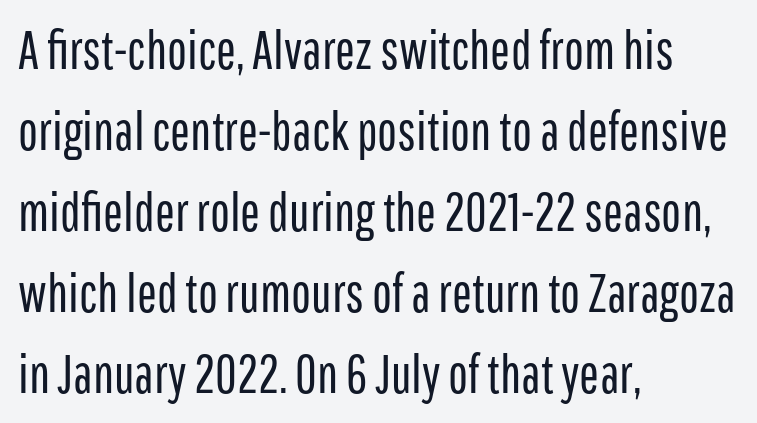
The image shows 53 px regular-weight, condensed sans-serif type, upright; set left-aligned, normal line spacing (1.53x), normal letter spacing, not underlined; low stroke contrast and a medium x-height.
